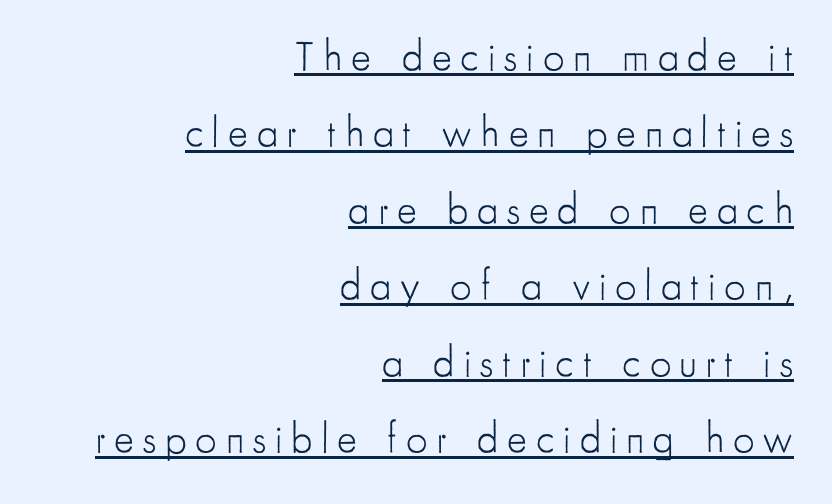
The image shows 42 px light, condensed sans-serif type, upright; set right-aligned, line spacing 1.82x, unusually wide letter spacing (+0.21 em), underlined; low stroke contrast and a small x-height.
